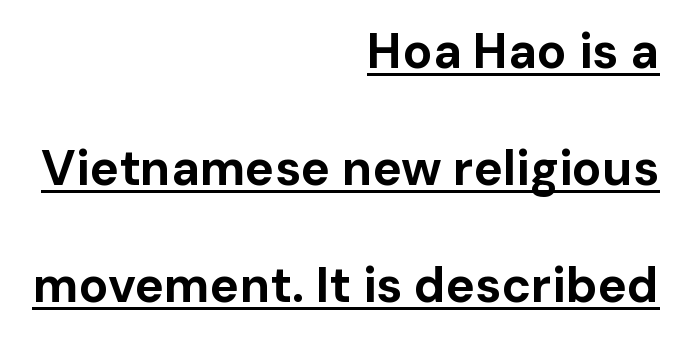
The image shows 49 px bold sans-serif type, upright; set right-aligned, loose line spacing (2.39x), normal letter spacing, underlined; low stroke contrast and a medium x-height.
